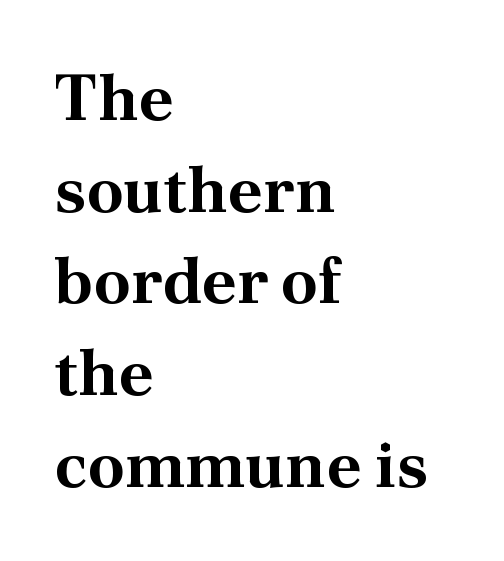
Q: Is the text bold? A: Yes.
Q: Is the text italic (slanted)? A: No, it is upright.
Q: Is the typeface a serif or a sans-serif typeface? A: Serif.
Q: Is the text underlined? A: No.
Q: How is the paragraph aligned? A: Left-aligned.
Q: Is the spacing between letters normal or unusually wide? A: Normal.
Q: Is the spacing between lines tight, normal or loose? A: Normal.
Q: Width (condensed, normal, or wide)? A: Normal.
Q: Stroke contrast? A: Medium.
Q: x-height? A: Small.
Q: Monospaced? A: No.
